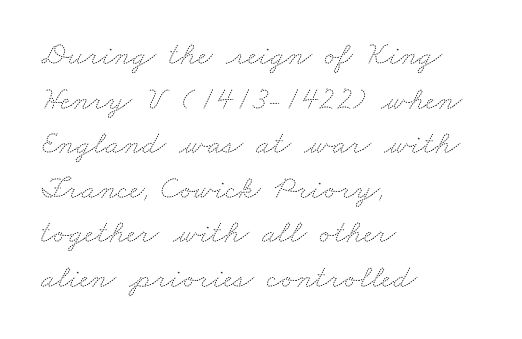
The image shows 33 px thin, wide type; set left-aligned, normal line spacing (1.35x), normal letter spacing, not underlined; medium stroke contrast and a small x-height.
